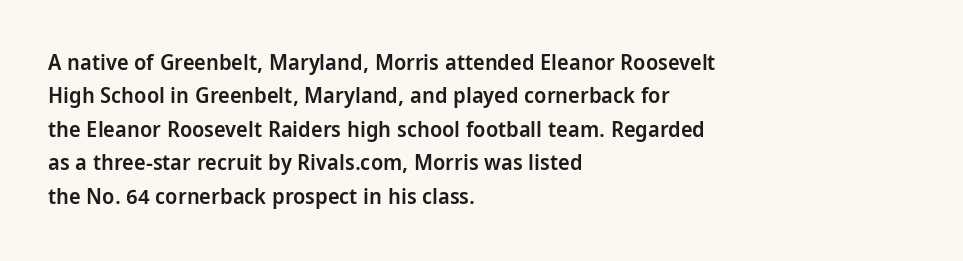
{"italic": "no", "bold": "semi", "underline": "no", "align": "left", "line_spacing": "normal", "line_spacing_ratio": 1.52, "letter_spacing": "normal", "letter_spacing_em": 0.0, "glyph_px": 22}
